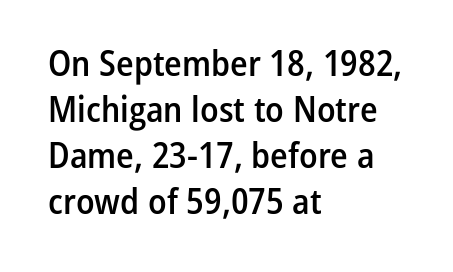
Ordinary non-slanted type is in use. If you measured baseline to baseline, you'd find a middling distance. Each glyph is drawn with semibold strokes, heavier than normal yet not fully bold. Lines of text with bare space underneath.
